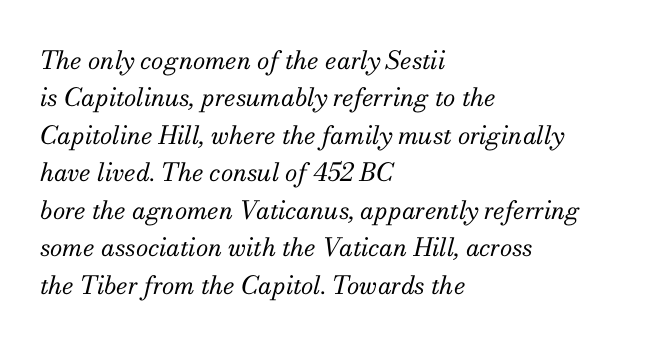
Is this a heavy cut? Hardly; it is regular or lighter. Style check: oblique. The paragraph shown leans on its left margin. The type is set solid horizontally, with unmodified tracking.
